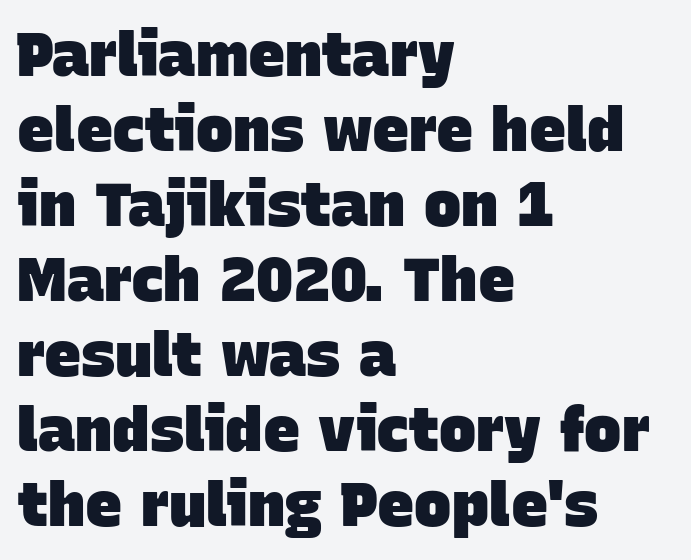
Q: Is the text bold? A: Yes.
Q: Is the typeface a serif or a sans-serif typeface? A: Sans-serif.
Q: Is the text underlined? A: No.
Q: How is the paragraph aligned? A: Left-aligned.
Q: Is the spacing between letters normal or unusually wide? A: Normal.
Q: Width (condensed, normal, or wide)? A: Normal.
Q: Stroke contrast? A: Low.
Q: x-height? A: Large.
Q: Monospaced? A: No.
